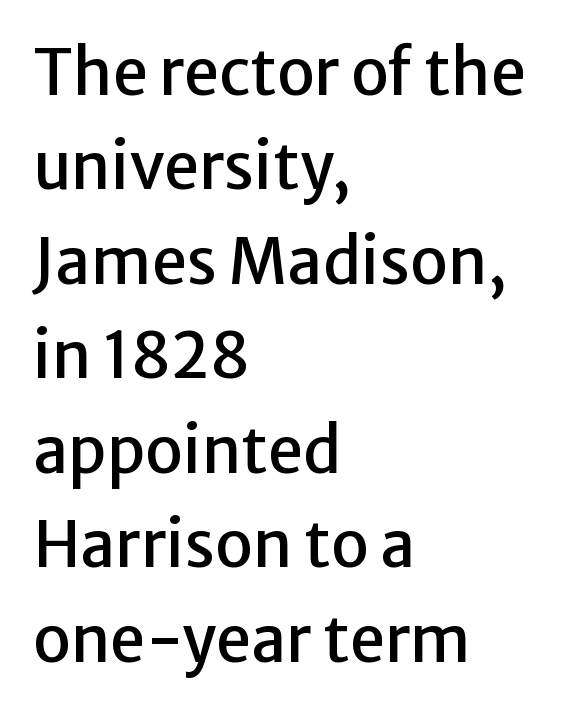
The compositor pushed each line to the left boundary. The face used here is proportionally spaced, like ordinary book or web type. The face used here is rendered with its standard letterfit. Does the type have serifs? No, each stem ends abruptly.
